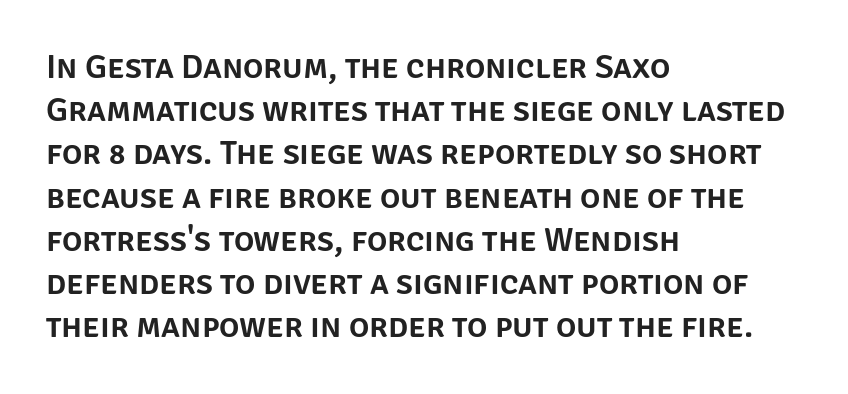
Every row of glyphs begins at an identical x-position on the left. Looks like regular typesetting: each glyph gets only the width it needs. Italic: no, the glyphs are upright roman. The baseline area is clear. Font category for this specimen: sans-serif.
